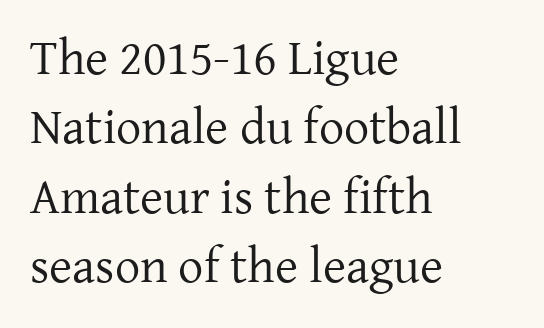
{"serif": "yes", "italic": "no", "bold": "no", "weight": "regular", "width": "normal", "stroke_contrast": "low", "x_height": "medium", "monospaced": "no", "underline": "no", "align": "left", "line_spacing": "normal", "line_spacing_ratio": 1.39, "letter_spacing": "normal", "letter_spacing_em": 0.0, "glyph_px": 50}
